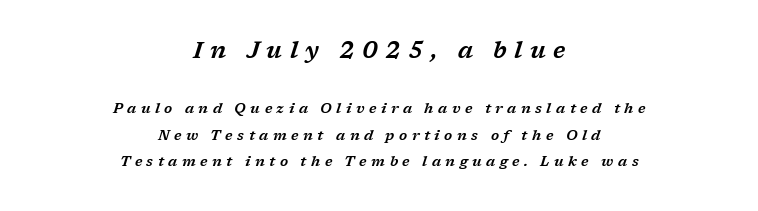
Here the glyphs are tracked loosely, breaking word shapes into spaced letters. When letters slant like this, we call the style italic. The typesetter chose a symmetrical, centered arrangement here. Descenders hang freely into open space.
